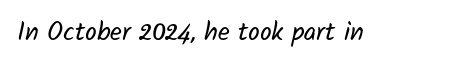
{"bold": "no", "underline": "no", "letter_spacing": "normal", "letter_spacing_em": 0.0, "glyph_px": 26}
